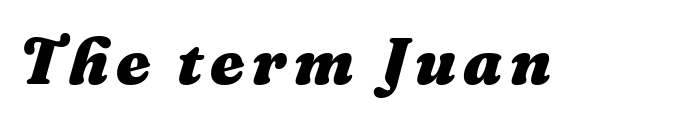
{"italic": "yes", "lean": "right", "slant_degrees": 16, "bold": "yes", "weight": "heavy", "width": "normal", "stroke_contrast": "medium", "x_height": "medium", "monospaced": "no", "underline": "no", "glyph_px": 66}
